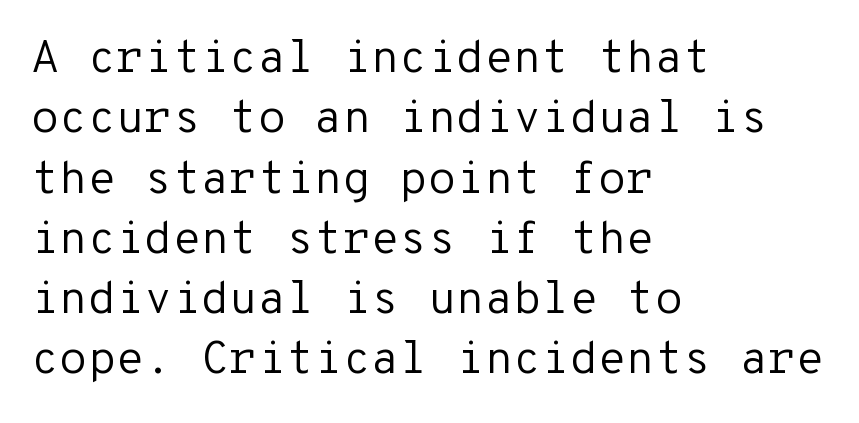
{"serif": "no", "italic": "no", "bold": "no", "weight": "regular", "width": "normal", "stroke_contrast": "low", "x_height": "medium", "monospaced": "yes", "underline": "no", "align": "left", "line_spacing": "normal", "line_spacing_ratio": 1.31, "letter_spacing": "normal", "letter_spacing_em": 0.0, "glyph_px": 46}
